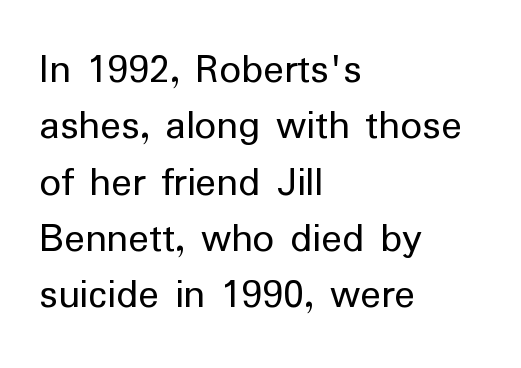
The image shows 43 px regular-weight sans-serif type, upright; set left-aligned, normal line spacing (1.31x), normal letter spacing, not underlined; low stroke contrast and a medium x-height.
